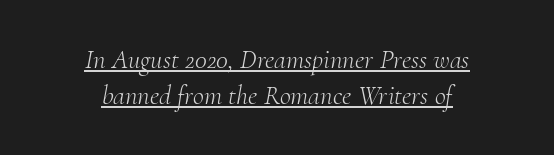
Q: Is the text bold? A: No.
Q: Is the text italic (slanted)? A: Yes, it leans right by about 10 degrees.
Q: Is the text underlined? A: Yes.
Q: How is the paragraph aligned? A: Centered.
Q: Is the spacing between letters normal or unusually wide? A: Normal.
Q: Is the spacing between lines tight, normal or loose? A: Normal.
